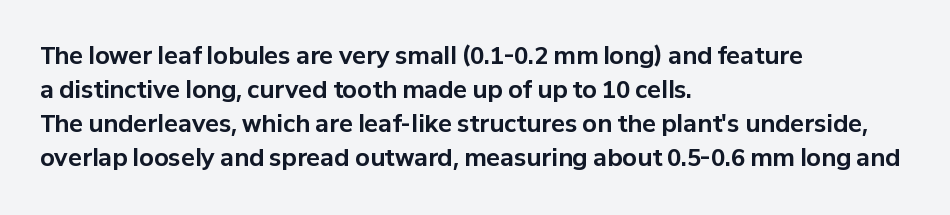
The strip under each line holds only bare page. How are the letters spaced? Ordinarily, with no added tracking. Line spacing here is normal. This rendering uses left alignment, leaving the right contour irregular. When letters stand straight like this, we call the style roman or upright. The rendering uses a bold face; every stroke is thick and dark.
